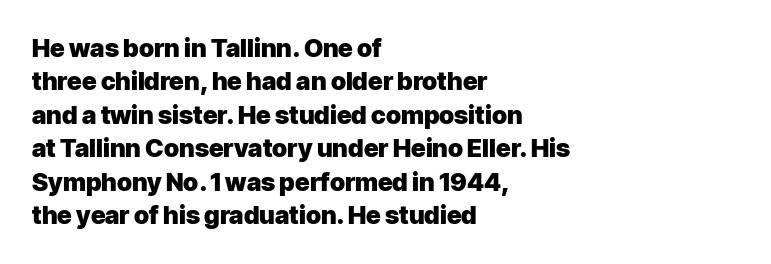
Q: Is the text bold? A: Yes.
Q: Is the text italic (slanted)? A: No, it is upright.
Q: Is the text underlined? A: No.
Q: How is the paragraph aligned? A: Left-aligned.
Q: Is the spacing between letters normal or unusually wide? A: Normal.
Q: Is the spacing between lines tight, normal or loose? A: Normal.
